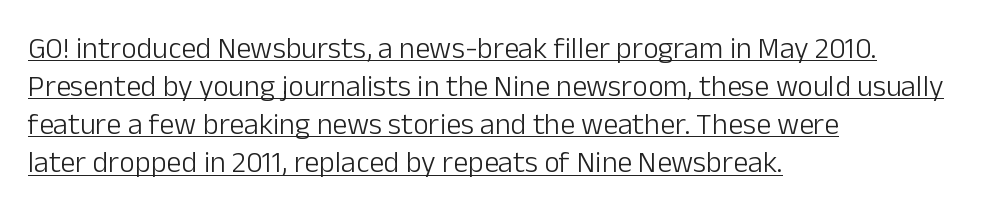
{"serif": "no", "italic": "no", "bold": "no", "weight": "light", "width": "normal", "stroke_contrast": "low", "x_height": "medium", "monospaced": "no", "underline": "yes", "align": "left", "line_spacing": "normal", "line_spacing_ratio": 1.27, "letter_spacing": "normal", "letter_spacing_em": 0.0, "glyph_px": 30}
